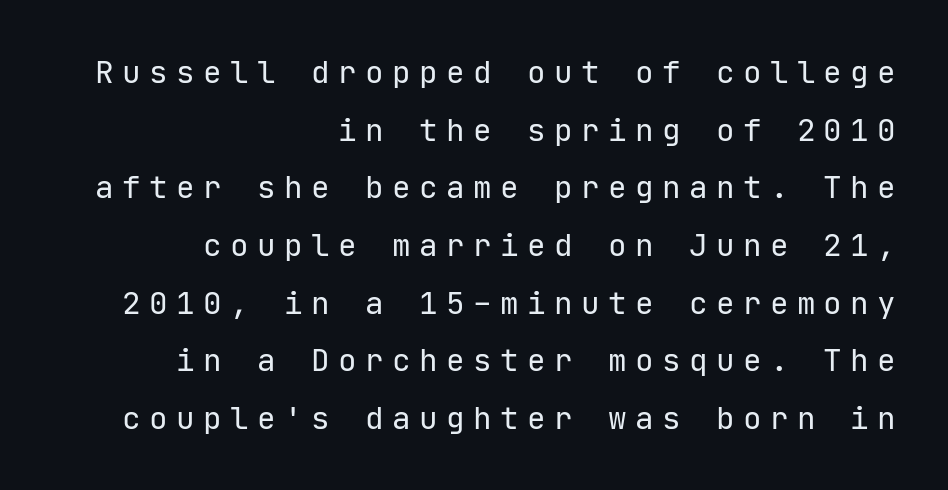
The lines in this sample share a right terminus and differ only in where they begin. The tracking reads as deliberately expanded to a designer's eye. Is this a fixed-width face? Yes — each glyph sits in an identical cell. The lettering stays uniformly vertical, giving the passage a roman look. You can tell from the bare stems that sans-serif type was used.
